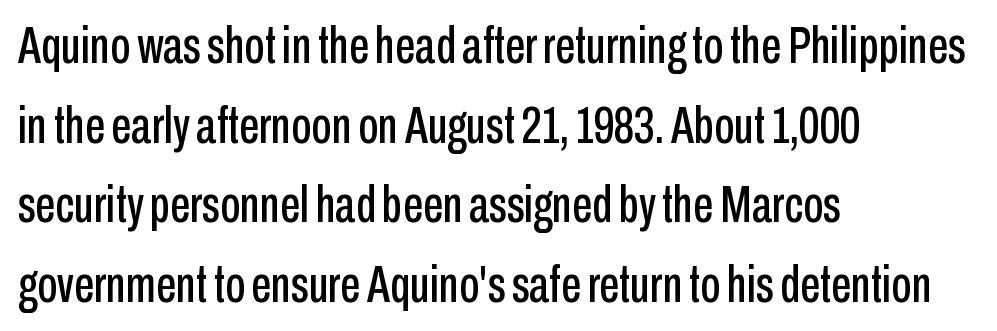
{"serif": "no", "italic": "no", "width": "condensed", "stroke_contrast": "low", "x_height": "medium", "monospaced": "no", "underline": "no", "align": "left", "line_spacing": "normal", "line_spacing_ratio": 1.56, "letter_spacing": "normal", "letter_spacing_em": 0.0, "glyph_px": 51}
